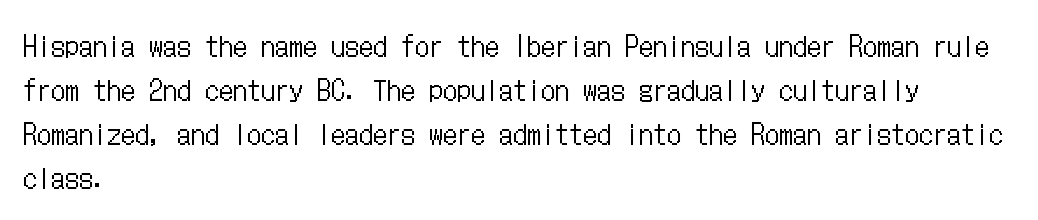
Q: Is the text bold? A: No.
Q: Is the text italic (slanted)? A: No, it is upright.
Q: Is the text underlined? A: No.
Q: How is the paragraph aligned? A: Left-aligned.
Q: Is the spacing between letters normal or unusually wide? A: Normal.
Q: Is the spacing between lines tight, normal or loose? A: Normal.
Q: Width (condensed, normal, or wide)? A: Condensed.
Q: Stroke contrast? A: Low.
Q: x-height? A: Medium.
